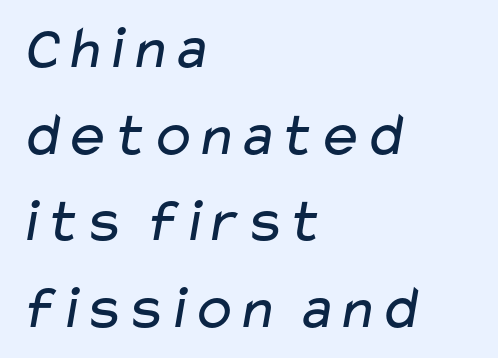
The image shows 61 px regular-weight, wide sans-serif type; set left-aligned, normal line spacing (1.42x), normal letter spacing, not underlined; low stroke contrast and a medium x-height.
